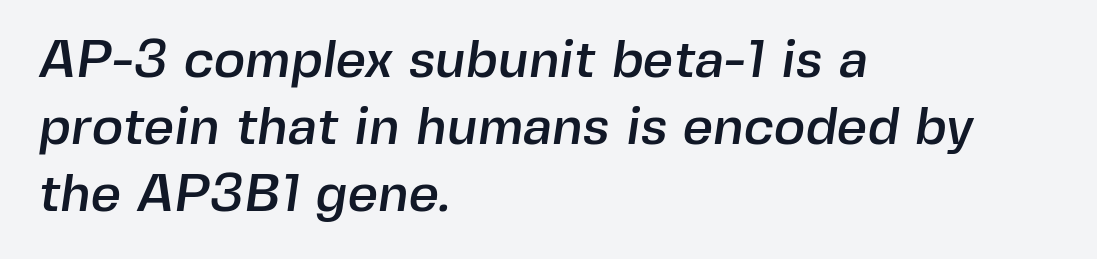
The image shows 53 px sans-serif type; set left-aligned, normal line spacing (1.26x), normal letter spacing, not underlined; a medium x-height.
